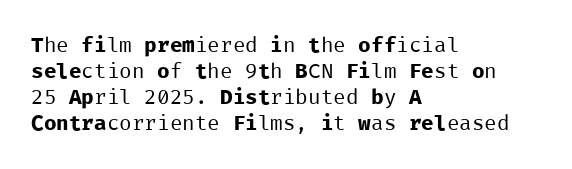
Q: Is the text bold? A: No.
Q: Is the text italic (slanted)? A: No, it is upright.
Q: Is the text underlined? A: No.
Q: How is the paragraph aligned? A: Left-aligned.
Q: Is the spacing between letters normal or unusually wide? A: Normal.
